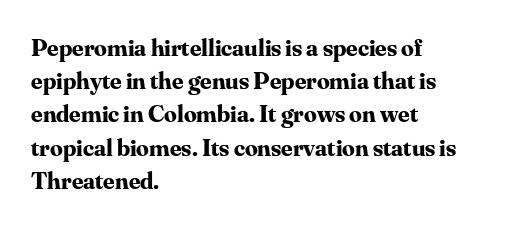
Q: Is the text bold? A: Yes.
Q: Is the text italic (slanted)? A: No, it is upright.
Q: Is the text underlined? A: No.
Q: How is the paragraph aligned? A: Left-aligned.
Q: Is the spacing between letters normal or unusually wide? A: Normal.
Q: Is the spacing between lines tight, normal or loose? A: Normal.
